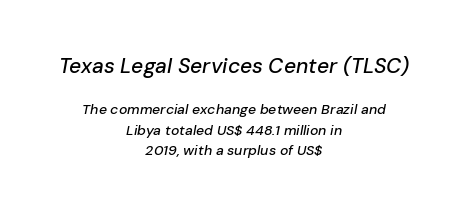
{"italic": "yes", "lean": "right", "slant_degrees": 10, "underline": "no", "align": "center", "line_spacing": "normal", "line_spacing_ratio": 1.48, "letter_spacing": "normal", "letter_spacing_em": 0.0, "larger_block": "first", "size_ratio": 1.5, "glyph_px": 21}
